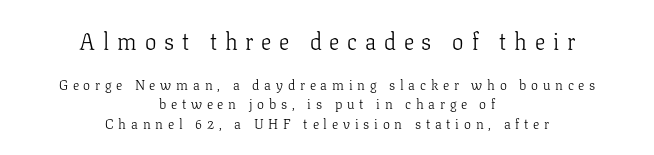
This is roman type, the default non-slanted kind. Typeset on center — no edge is straight. Size contrast runs from large at the top to small at the bottom. Line spacing here is normal.
